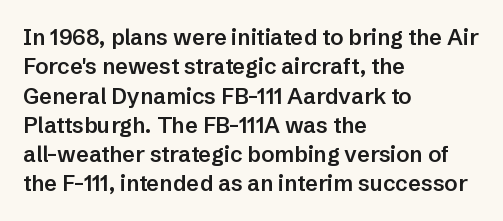
Q: Is the text bold? A: Semi-bold.
Q: Is the text italic (slanted)? A: No, it is upright.
Q: Is the text underlined? A: No.
Q: How is the paragraph aligned? A: Left-aligned.
Q: Is the spacing between letters normal or unusually wide? A: Normal.
Q: Is the spacing between lines tight, normal or loose? A: Normal.
